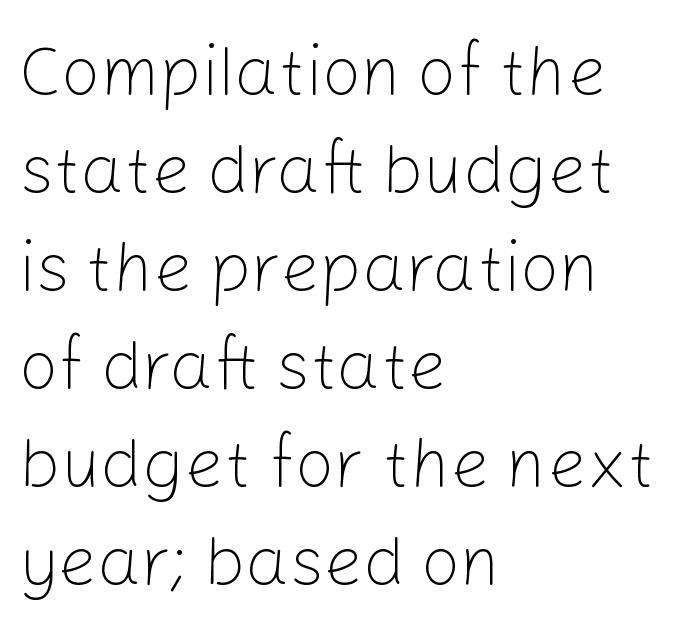
{"serif": "no", "italic": "no", "bold": "no", "weight": "light", "width": "normal", "stroke_contrast": "low", "x_height": "medium", "monospaced": "no", "underline": "no", "align": "left", "line_spacing": "normal", "line_spacing_ratio": 1.42, "letter_spacing": "normal", "letter_spacing_em": 0.0, "glyph_px": 69}
